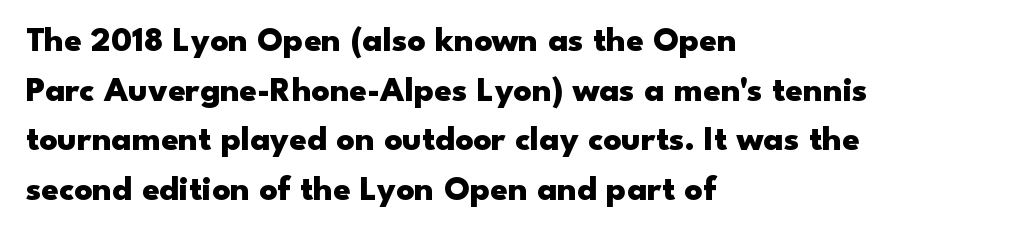
The image shows 35 px heavy, wide sans-serif type, upright; set left-aligned, normal line spacing (1.42x), normal letter spacing, not underlined; low stroke contrast and a small x-height.
